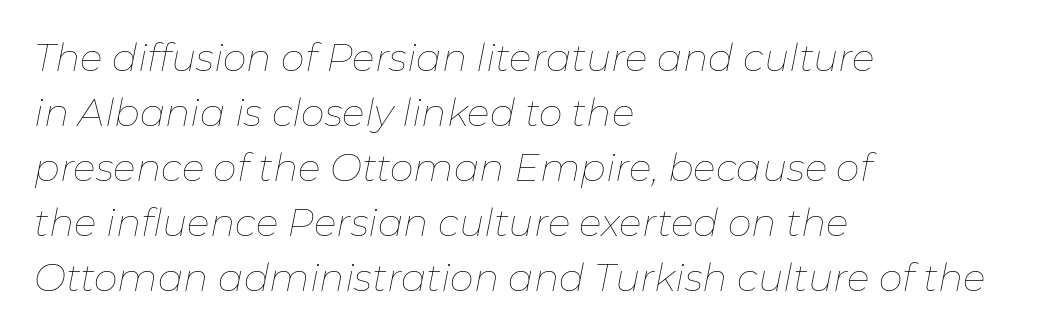
The image shows 38 px thin type, italic (leaning right); set left-aligned, normal line spacing (1.45x), normal letter spacing, not underlined; low stroke contrast and a medium x-height.
